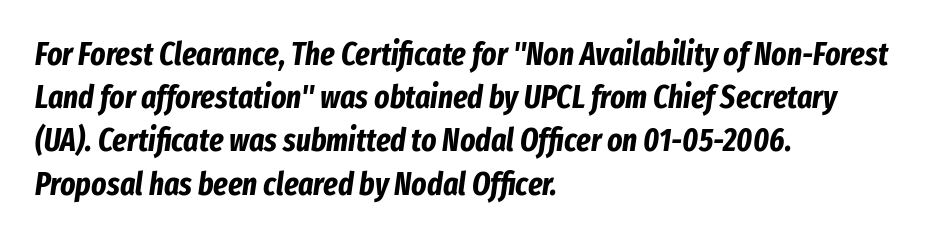
Q: Is the text bold? A: Yes.
Q: Is the text italic (slanted)? A: Yes, it leans right by about 8 degrees.
Q: Is the text underlined? A: No.
Q: How is the paragraph aligned? A: Left-aligned.
Q: Is the spacing between letters normal or unusually wide? A: Normal.
Q: Is the spacing between lines tight, normal or loose? A: Normal.
Q: Width (condensed, normal, or wide)? A: Condensed.
Q: Stroke contrast? A: Low.
Q: x-height? A: Medium.
Q: Monospaced? A: No.
